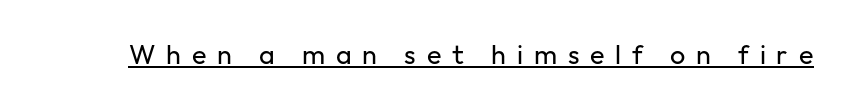
Q: Is the text bold? A: No.
Q: Is the text italic (slanted)? A: No, it is upright.
Q: Is the text underlined? A: Yes.
Q: Is the spacing between letters normal or unusually wide? A: Unusually wide.
